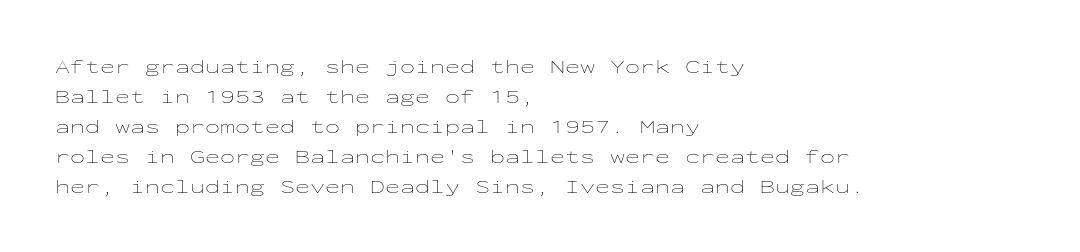
The face looks like a standard text weight, possibly lighter. A normal amount of white space separates one row of letters from the next. Line beginnings align vertically; line endings do not. The horizontal fit of the characters is conventional and even. The passage shown is not underscored anywhere.
